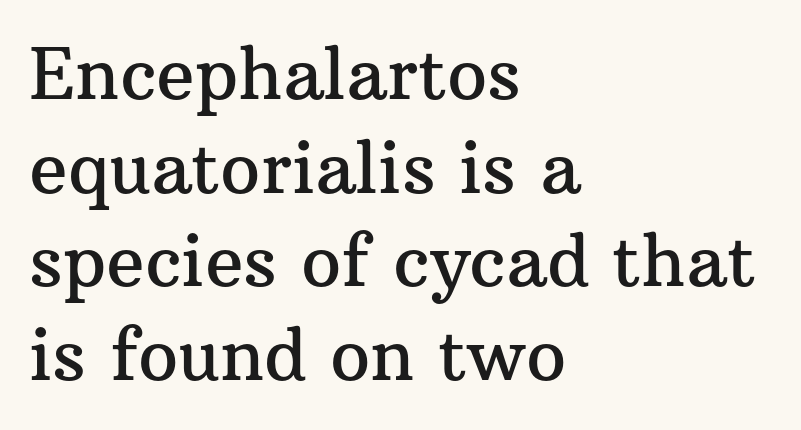
{"serif": "yes", "italic": "no", "width": "normal", "stroke_contrast": "medium", "x_height": "medium", "monospaced": "no", "underline": "no", "align": "left", "line_spacing": "normal", "line_spacing_ratio": 1.32, "letter_spacing": "normal", "letter_spacing_em": 0.0, "glyph_px": 71}
